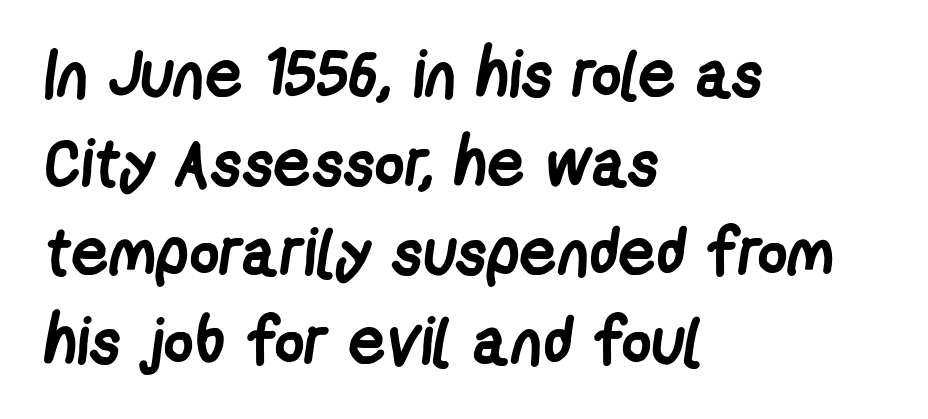
Q: Is the text bold? A: Yes.
Q: Is the typeface a serif or a sans-serif typeface? A: Sans-serif.
Q: Is the text underlined? A: No.
Q: How is the paragraph aligned? A: Left-aligned.
Q: Is the spacing between letters normal or unusually wide? A: Normal.
Q: Is the spacing between lines tight, normal or loose? A: Normal.
Q: Width (condensed, normal, or wide)? A: Condensed.
Q: Stroke contrast? A: Low.
Q: x-height? A: Medium.
Q: Monospaced? A: No.
